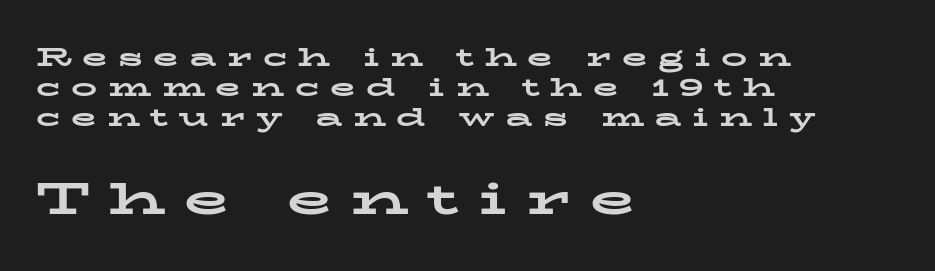
{"serif": "yes", "italic": "no", "bold": "yes", "weight": "bold", "width": "wide", "stroke_contrast": "low", "x_height": "medium", "monospaced": "no", "underline": "no", "align": "left", "line_spacing": "tight", "line_spacing_ratio": 1.15, "letter_spacing": "wide", "letter_spacing_em": 0.41, "larger_block": "second", "size_ratio": 1.77, "glyph_px": 46}
